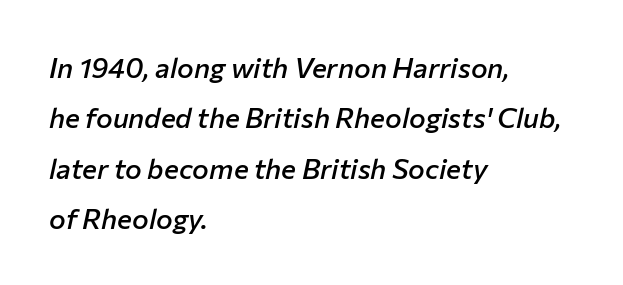
Compared with ordinary roman type, these characters are visibly tilted. Default kerning and tracking; the words read as compact shapes. Moderately thickened strokes mark this as semibold type. Quick note: underline off. The setting favours the left margin, as ordinary paragraphs usually do.
